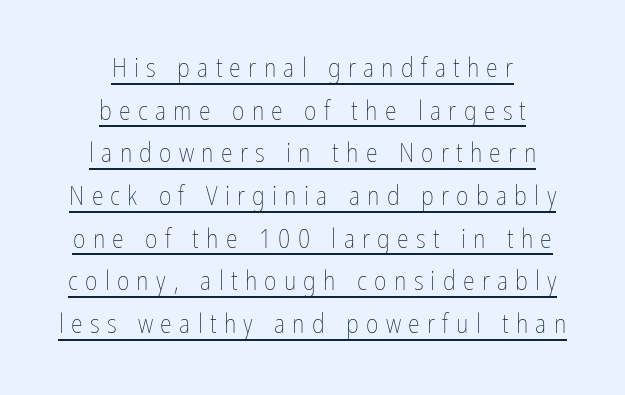
{"italic": "no", "bold": "no", "underline": "yes", "align": "center", "line_spacing": "normal", "line_spacing_ratio": 1.58, "letter_spacing": "wide", "letter_spacing_em": 0.27, "glyph_px": 27}
